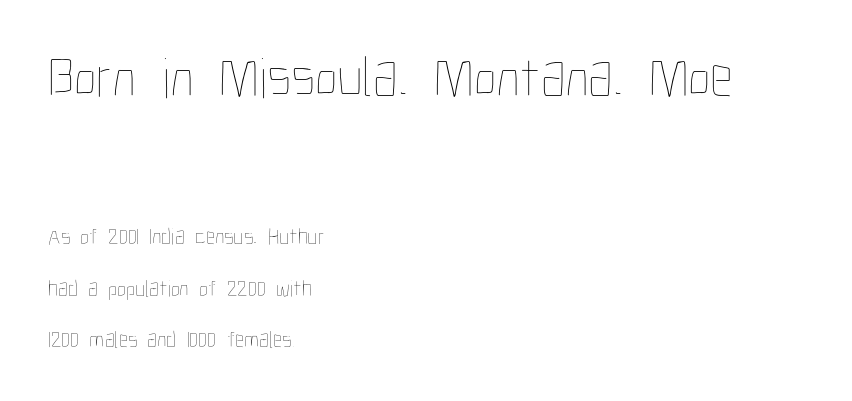
The image shows 58 px thin, condensed type, upright; set left-aligned, loose line spacing (2.25x), normal letter spacing, not underlined; the first (top) block is 2.52x larger; low stroke contrast and a medium x-height.
